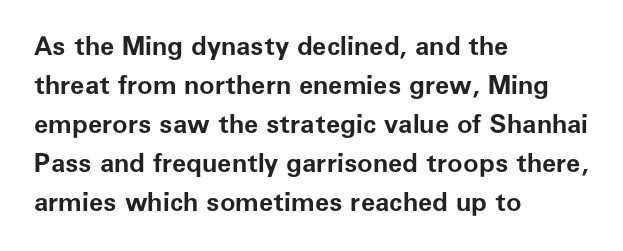
The image shows 26 px bold type, upright; set left-aligned, normal line spacing (1.5x), normal letter spacing, not underlined.
